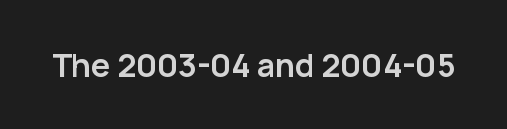
{"serif": "no", "italic": "no", "bold": "yes", "weight": "semibold", "width": "normal", "stroke_contrast": "low", "x_height": "medium", "monospaced": "no", "underline": "no", "letter_spacing": "normal", "letter_spacing_em": 0.0, "glyph_px": 32}
